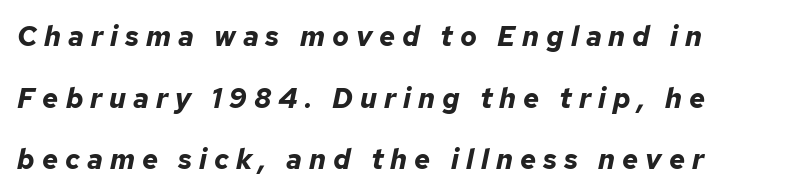
The whole block is typeset with a tilt. Line spacing here is loose. Strong, thick strokes mark this as bold type. Between one letter and the next there's a generous, obvious gap.
